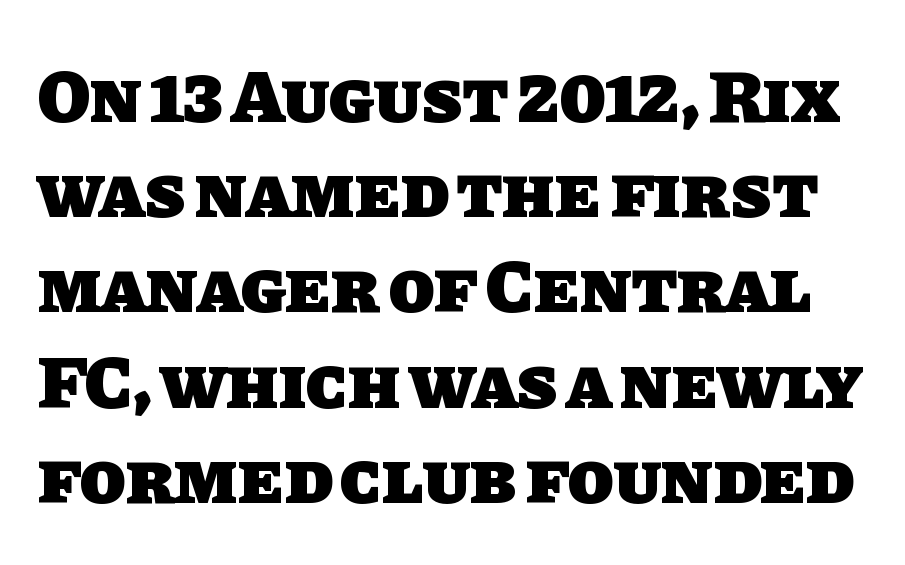
Q: Is the text bold? A: Yes.
Q: Is the typeface a serif or a sans-serif typeface? A: Sans-serif.
Q: Is the text underlined? A: No.
Q: Is the spacing between letters normal or unusually wide? A: Normal.
Q: Is the spacing between lines tight, normal or loose? A: Normal.
Q: Width (condensed, normal, or wide)? A: Normal.
Q: Stroke contrast? A: Low.
Q: x-height? A: Large.
Q: Monospaced? A: No.
